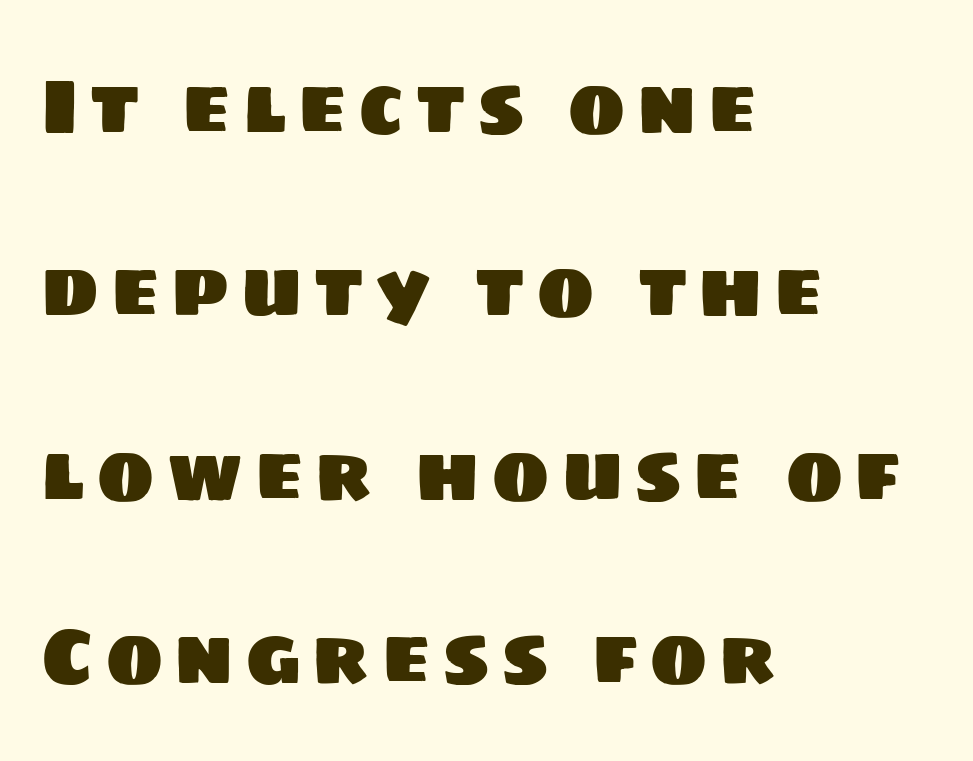
{"serif": "no", "width": "normal", "stroke_contrast": "low", "x_height": "large", "monospaced": "no", "underline": "no", "align": "left", "line_spacing": "loose", "line_spacing_ratio": 2.35, "glyph_px": 78}
